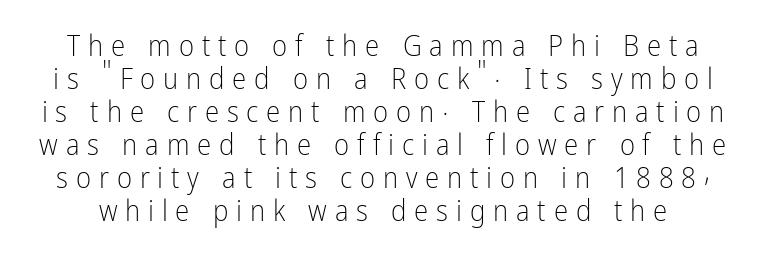
The typesetting does not lean heavy: it is not bold. The characters display no serif detailing; their extremities are plain. The passage shown is typed in a proportional face where columns would drift. The gap between lines stays unmarked. Style check: upright. The letterforms stand isolated, each surrounded by extra space.
